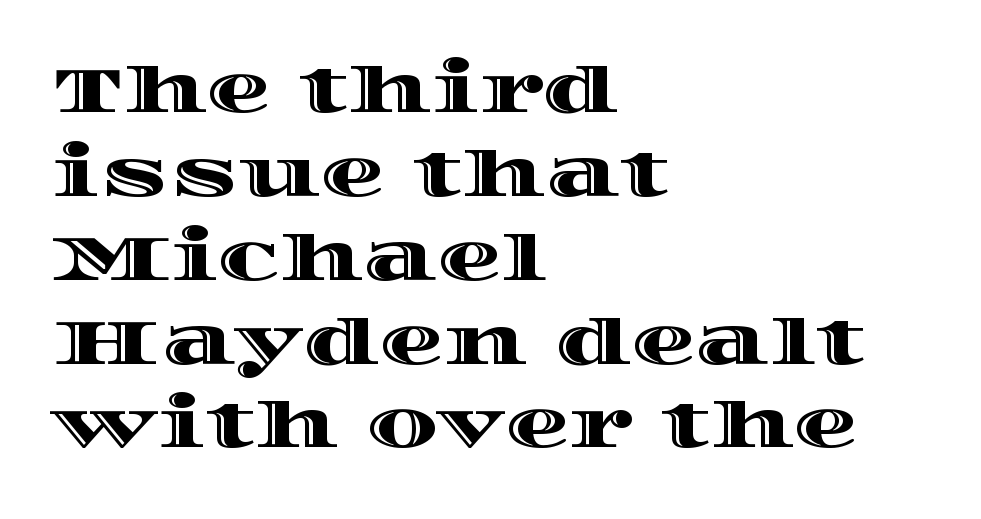
The image shows 64 px wide type, upright; set left-aligned, normal line spacing (1.31x), normal letter spacing, not underlined; a large x-height.
